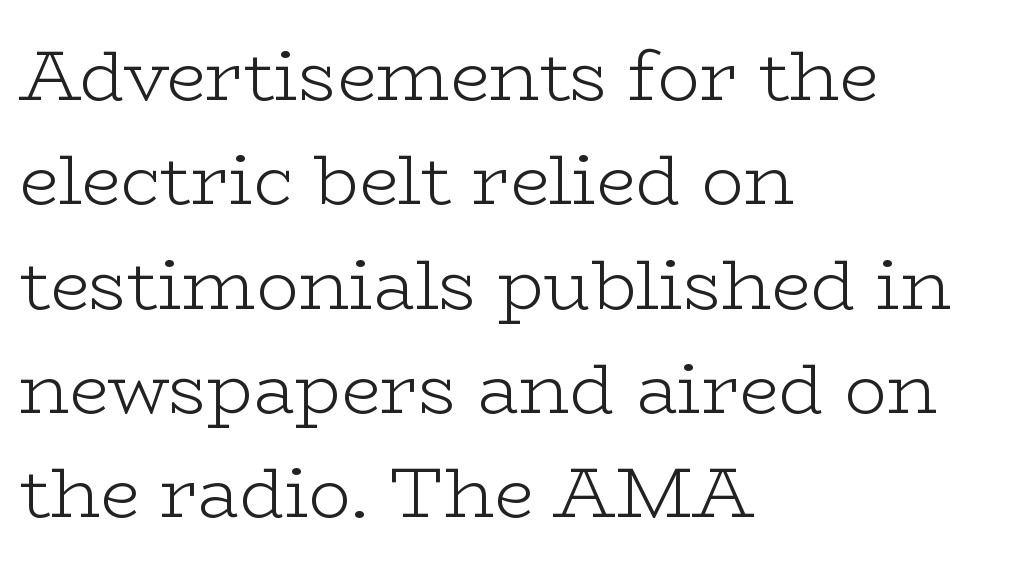
{"serif": "yes", "italic": "no", "bold": "no", "weight": "light", "width": "wide", "stroke_contrast": "low", "x_height": "medium", "monospaced": "no", "underline": "no", "align": "left", "line_spacing": "normal", "line_spacing_ratio": 1.47, "letter_spacing": "normal", "letter_spacing_em": 0.0, "glyph_px": 71}
